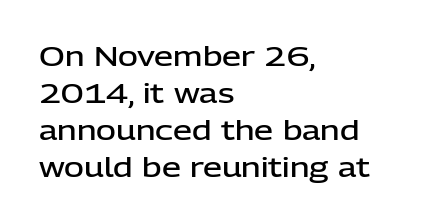
Nobody touched the tracking dial on this one. The space between consecutive lines is moderate. The area under the type is left untouched. Posture: straight, roman, zero tilt. The glyphs have the mass of a demibold cut, below bold.
